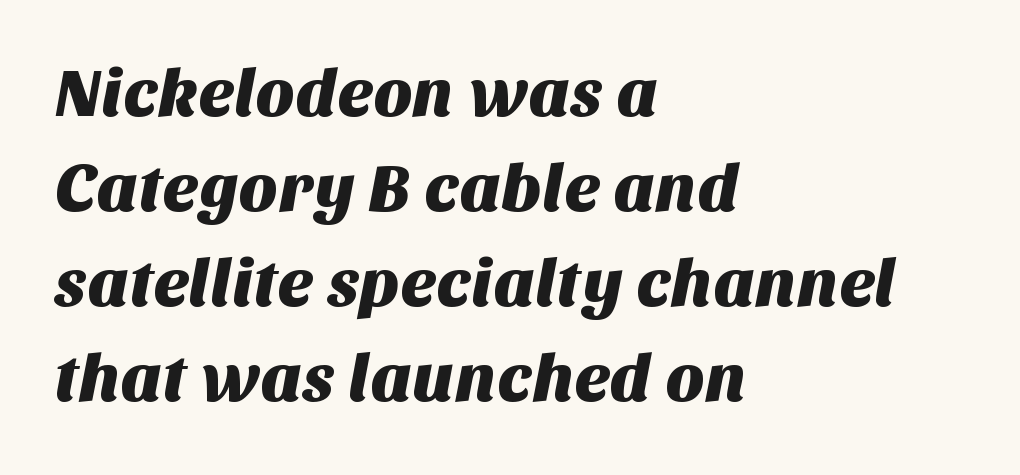
The image shows 67 px sans-serif type; set left-aligned, normal line spacing (1.42x), normal letter spacing, not underlined; medium stroke contrast and a large x-height.
